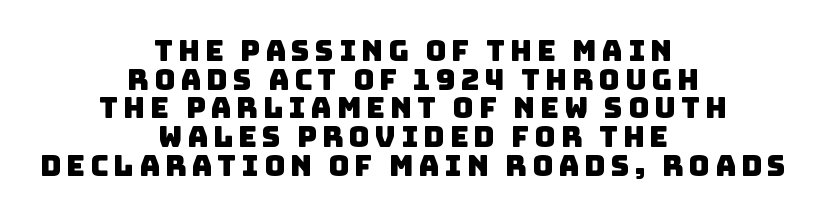
{"serif": "no", "width": "normal", "stroke_contrast": "low", "x_height": "large", "monospaced": "no", "underline": "no", "align": "center", "line_spacing": "tight", "line_spacing_ratio": 0.99, "glyph_px": 29}
